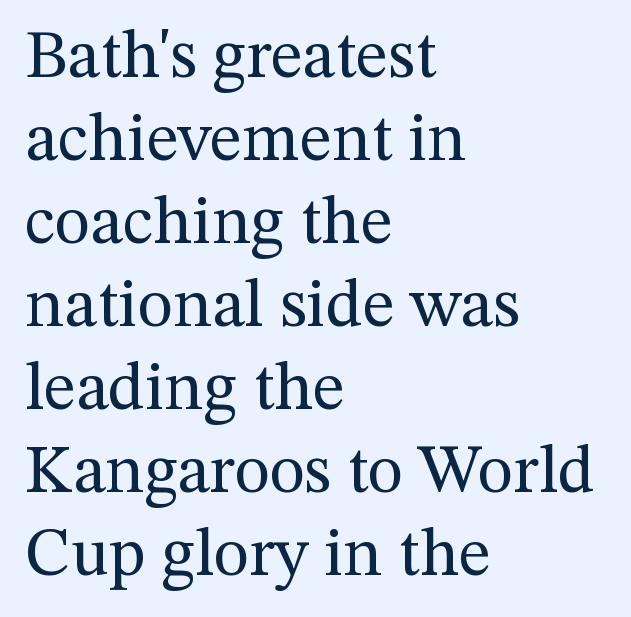
The image shows 68 px regular-weight serif type, upright; set left-aligned, line spacing 1.22x, normal letter spacing, not underlined; medium stroke contrast and a medium x-height.
